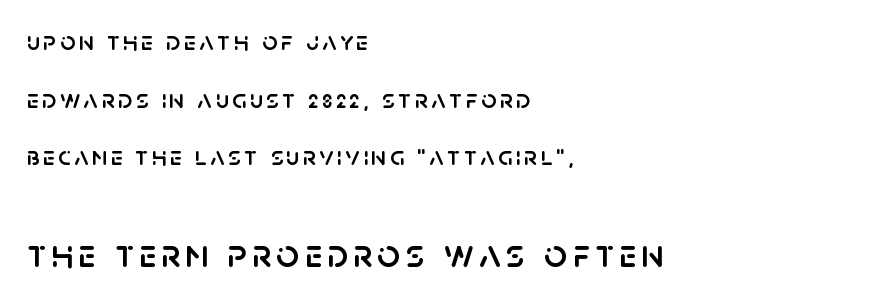
Layout note: lines flush left. The passage shown begins with its smaller block and ends with its larger one. Is there any slant? The stems are plumb. Does the type have serifs? No, each stem ends abruptly. Each letter keeps its own natural width here, so spacing adapts to shape. Airy leading.
